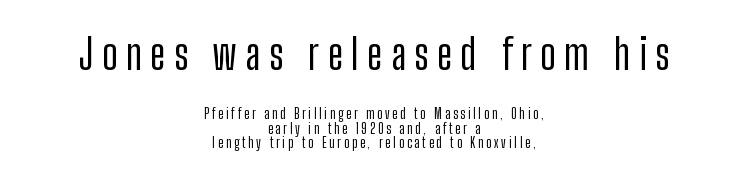
{"serif": "no", "italic": "no", "width": "condensed", "stroke_contrast": "low", "x_height": "medium", "monospaced": "no", "underline": "no", "align": "center", "line_spacing": "tight", "line_spacing_ratio": 1.04, "letter_spacing": "wide", "letter_spacing_em": 0.2, "larger_block": "first", "size_ratio": 3.0, "glyph_px": 42}
